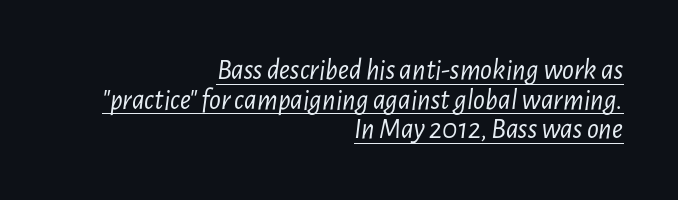
Does extra space separate the letters? No, they use regular spacing. Line ends are locked; line starts wander. A typographer would call this underscored text. Do the characters align in a grid? No, the font is proportional. A quiet, ordinary-to-light weight characterises the typeface. Rendered with sloped, italic letterforms.
